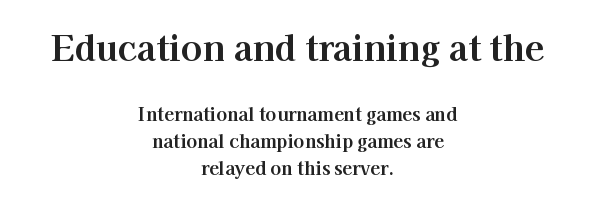
Q: Is the text bold? A: Yes.
Q: Is the text italic (slanted)? A: No, it is upright.
Q: Is the typeface a serif or a sans-serif typeface? A: Serif.
Q: Is the text underlined? A: No.
Q: How is the paragraph aligned? A: Centered.
Q: Is the spacing between letters normal or unusually wide? A: Normal.
Q: Is the spacing between lines tight, normal or loose? A: Normal.
Q: Which block of text is set in a larger size, the first (top) or the second (bottom)? A: The first (top) one.
Q: Width (condensed, normal, or wide)? A: Normal.
Q: Stroke contrast? A: High.
Q: x-height? A: Medium.
Q: Monospaced? A: No.
